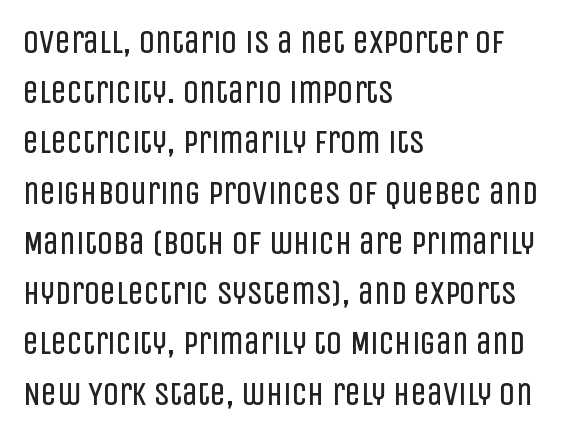
The image shows 32 px regular-weight, condensed sans-serif type, upright; set left-aligned, normal line spacing (1.57x), normal letter spacing, not underlined; low stroke contrast and a large x-height.
